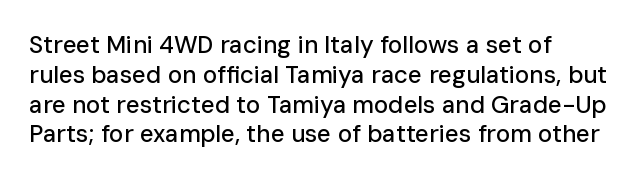
{"italic": "no", "underline": "no", "align": "left", "line_spacing_ratio": 1.24, "letter_spacing": "normal", "letter_spacing_em": 0.0, "glyph_px": 24}
